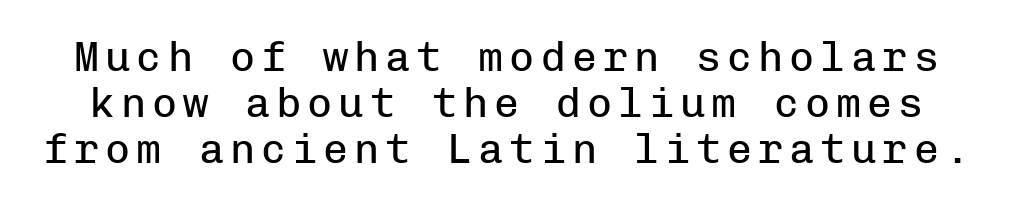
{"serif": "no", "italic": "no", "bold": "no", "weight": "regular", "width": "normal", "stroke_contrast": "low", "x_height": "medium", "monospaced": "yes", "underline": "no", "line_spacing": "tight", "line_spacing_ratio": 1.1, "glyph_px": 42}
